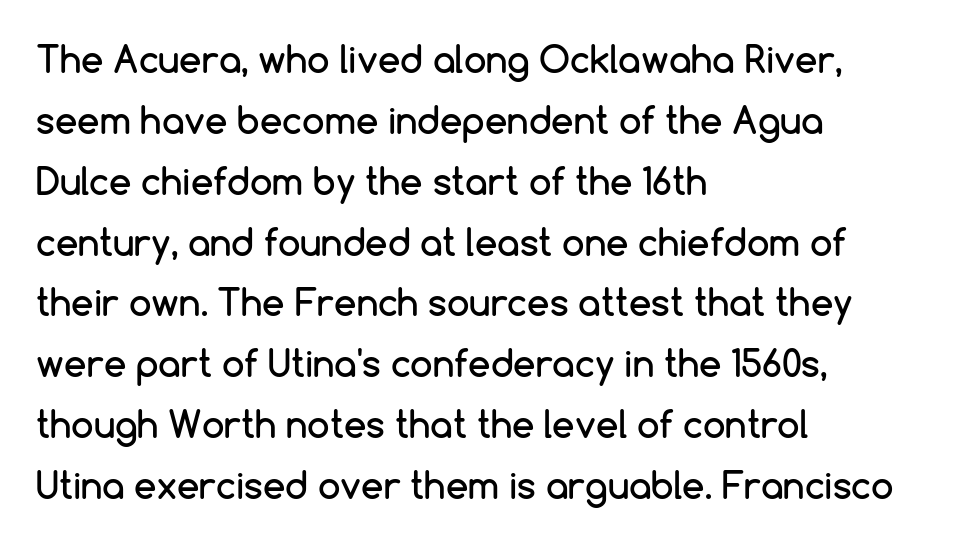
The font's upright variant was chosen for this text. Does the type have serifs? No, each stem ends abruptly. The rendering uses a moderate line-height, typical for paragraphs. The tracking reads as untouched default to a designer's eye. Is the block centered? No — it sits flush against the left margin. Note the varied advance widths — an 'i' is clearly narrower than an 'm'.
